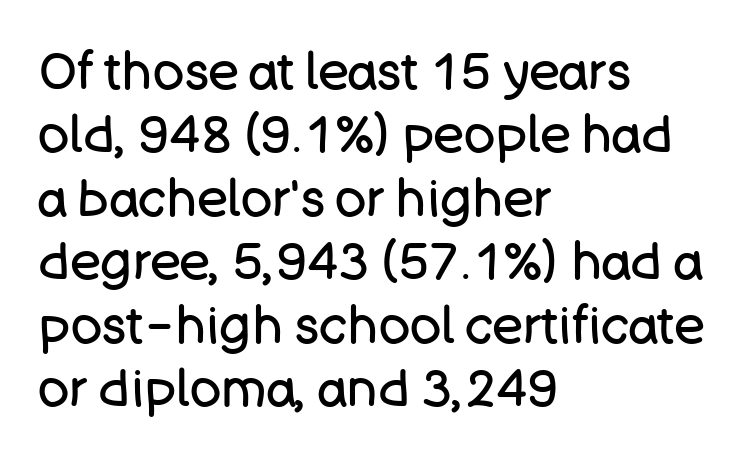
The image shows 52 px regular-weight sans-serif type, upright; set left-aligned, line spacing 1.22x, normal letter spacing, not underlined; low stroke contrast and a large x-height.
